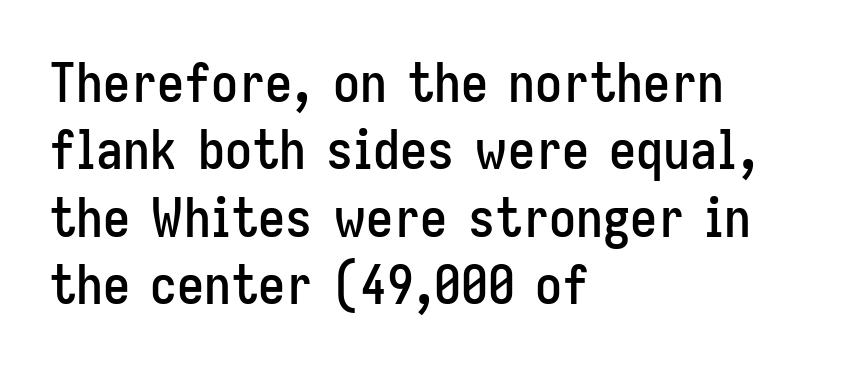
If you measured baseline to baseline, you'd find a middling distance. This rendering leaves character spacing at its baseline value. The rag falls on the right side of this text block. Letters rest on an invisible, unmarked baseline. Posture: upright roman. In terms of letterform style, serifs are entirely absent.
